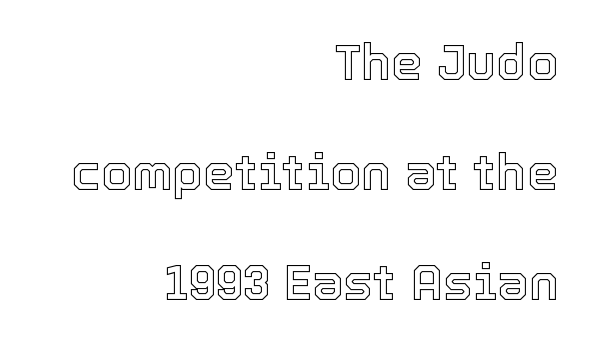
Q: Is the text italic (slanted)? A: No, it is upright.
Q: Is the text underlined? A: No.
Q: How is the paragraph aligned? A: Right-aligned.
Q: Is the spacing between letters normal or unusually wide? A: Normal.
Q: Is the spacing between lines tight, normal or loose? A: Loose.
Q: Width (condensed, normal, or wide)? A: Normal.
Q: x-height? A: Medium.
Q: Monospaced? A: No.
